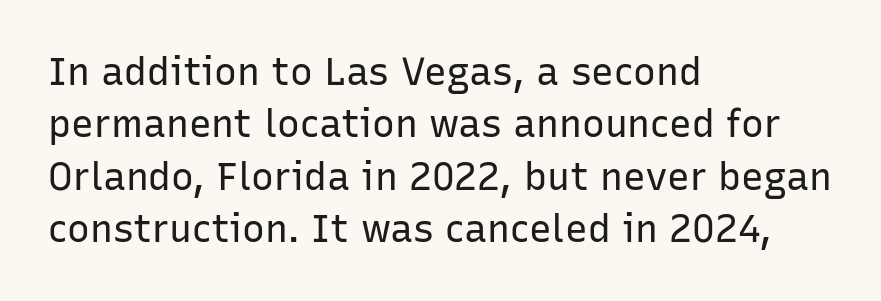
The image shows 38 px regular-weight sans-serif type, upright; set left-aligned, normal line spacing (1.38x), normal letter spacing, not underlined; low stroke contrast and a medium x-height.
